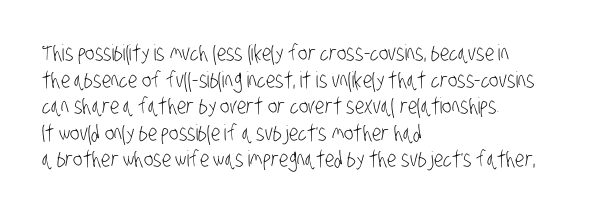
The image shows 22 px text type; set left-aligned, line spacing 1.21x, normal letter spacing, not underlined.
